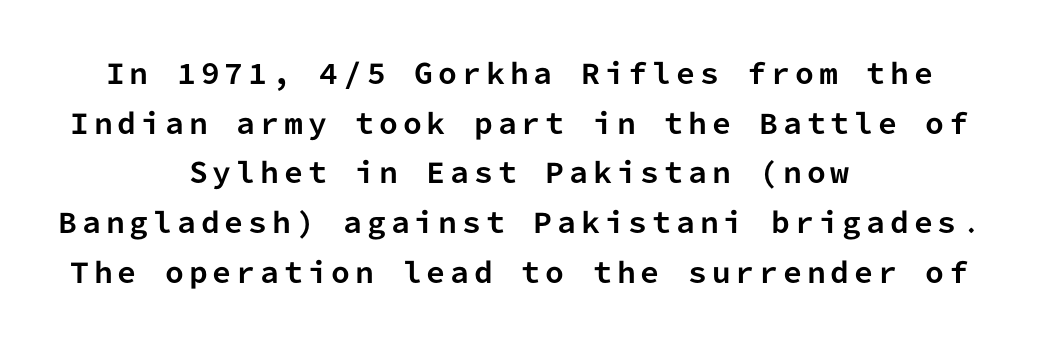
The image shows 27 px bold type, upright; set centered, line spacing 1.84x, not underlined.
